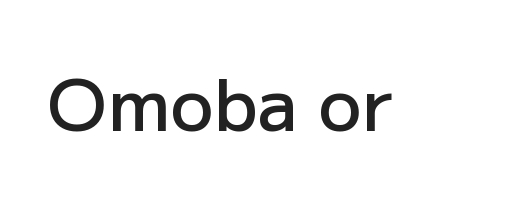
Q: Is the text bold? A: Semi-bold.
Q: Is the text italic (slanted)? A: No, it is upright.
Q: Is the typeface a serif or a sans-serif typeface? A: Sans-serif.
Q: Is the text underlined? A: No.
Q: Is the spacing between letters normal or unusually wide? A: Normal.
Q: Width (condensed, normal, or wide)? A: Normal.
Q: Stroke contrast? A: Low.
Q: x-height? A: Medium.
Q: Monospaced? A: No.
